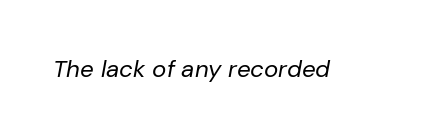
The axis of the letterforms is tilted away from vertical. The tracking reads as untouched default to a designer's eye. Unmarked baselines from the first word to the last. The cut favours lightness, reaching ordinary text weight at its darkest.
